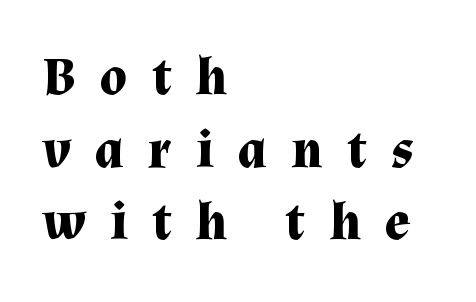
{"serif": "yes", "italic": "no", "bold": "yes", "weight": "bold", "width": "normal", "stroke_contrast": "medium", "x_height": "medium", "monospaced": "no", "underline": "no", "align": "left", "line_spacing": "normal", "line_spacing_ratio": 1.37, "letter_spacing": "wide", "letter_spacing_em": 0.46, "glyph_px": 53}
